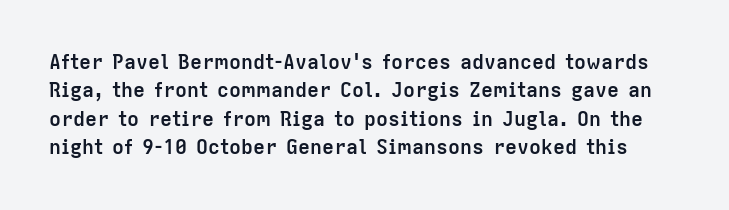
Q: Is the text bold? A: Yes.
Q: Is the text italic (slanted)? A: No, it is upright.
Q: Is the text underlined? A: No.
Q: Is the spacing between letters normal or unusually wide? A: Normal.
Q: Is the spacing between lines tight, normal or loose? A: Normal.
